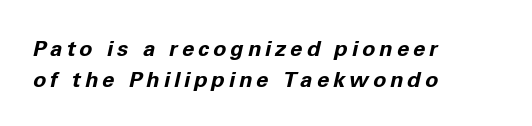
The image shows 22 px bold type, italic (leaning right); set left-aligned, normal line spacing (1.42x), not underlined.
